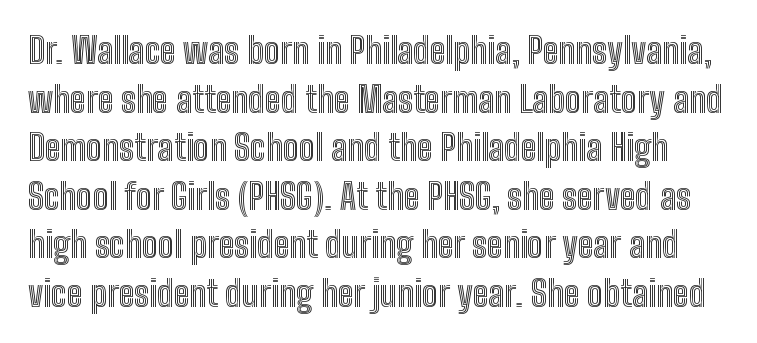
Q: Is the text italic (slanted)? A: No, it is upright.
Q: Is the text underlined? A: No.
Q: Is the spacing between letters normal or unusually wide? A: Normal.
Q: Is the spacing between lines tight, normal or loose? A: Normal.
Q: Width (condensed, normal, or wide)? A: Condensed.
Q: x-height? A: Medium.
Q: Monospaced? A: No.
